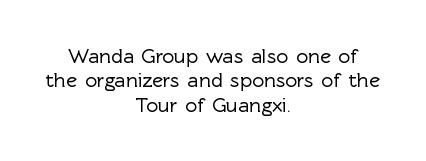
{"italic": "no", "underline": "no", "align": "center", "line_spacing_ratio": 1.16, "letter_spacing": "normal", "letter_spacing_em": 0.0, "glyph_px": 21}
